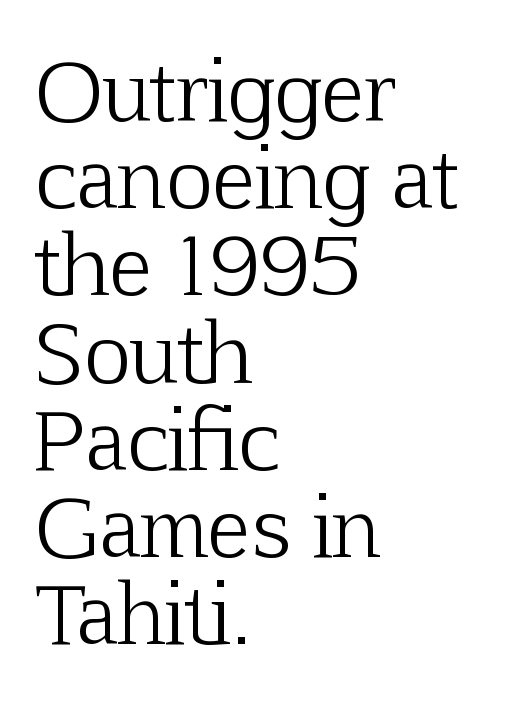
The image shows 80 px light serif type, upright; set left-aligned, tight line spacing (1.09x), normal letter spacing, not underlined; low stroke contrast and a medium x-height.
